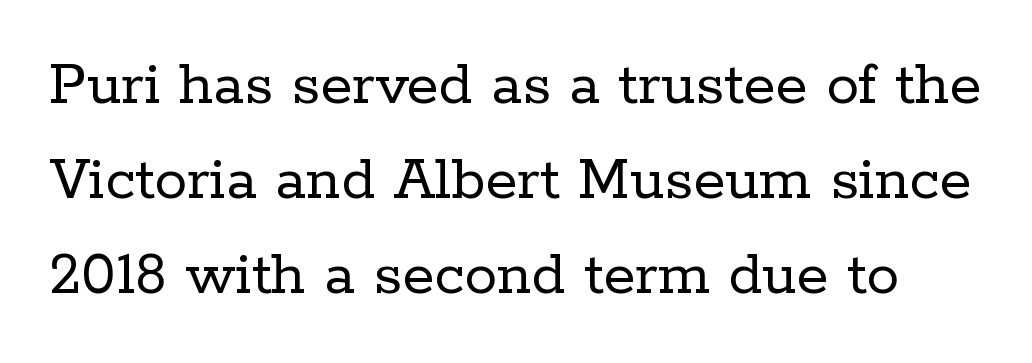
Q: Is the text bold? A: No.
Q: Is the text italic (slanted)? A: No, it is upright.
Q: Is the typeface a serif or a sans-serif typeface? A: Serif.
Q: Is the text underlined? A: No.
Q: Is the spacing between letters normal or unusually wide? A: Normal.
Q: Is the spacing between lines tight, normal or loose? A: Normal.
Q: Width (condensed, normal, or wide)? A: Normal.
Q: Stroke contrast? A: Low.
Q: x-height? A: Medium.
Q: Monospaced? A: No.
